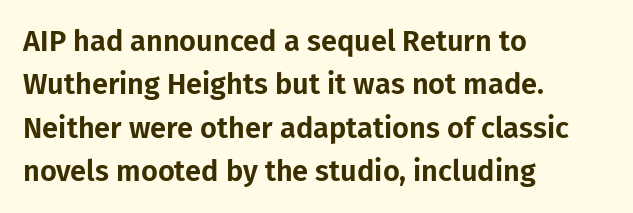
Q: Is the text italic (slanted)? A: No, it is upright.
Q: Is the typeface a serif or a sans-serif typeface? A: Sans-serif.
Q: Is the text underlined? A: No.
Q: How is the paragraph aligned? A: Left-aligned.
Q: Is the spacing between letters normal or unusually wide? A: Normal.
Q: Is the spacing between lines tight, normal or loose? A: Normal.
Q: Width (condensed, normal, or wide)? A: Normal.
Q: Stroke contrast? A: Low.
Q: x-height? A: Medium.
Q: Monospaced? A: No.
